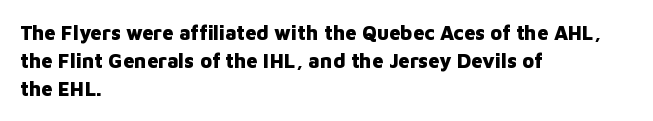
The image shows 20 px bold type, upright; set left-aligned, normal line spacing (1.4x), normal letter spacing, not underlined.
